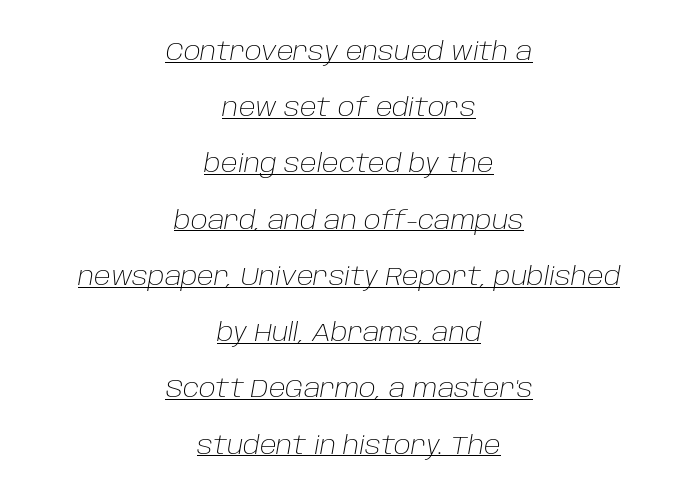
Q: Is the text bold? A: No.
Q: Is the text italic (slanted)? A: Yes, it leans right by about 10 degrees.
Q: Is the text underlined? A: Yes.
Q: How is the paragraph aligned? A: Centered.
Q: Is the spacing between letters normal or unusually wide? A: Normal.
Q: Is the spacing between lines tight, normal or loose? A: Loose.
